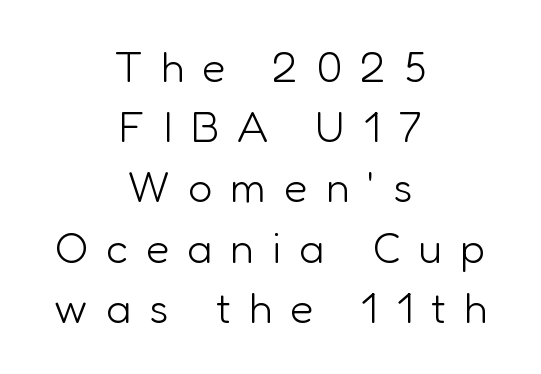
The image shows 43 px light sans-serif type, upright; set centered, normal line spacing (1.4x), unusually wide letter spacing (+0.42 em), not underlined; low stroke contrast and a medium x-height.
